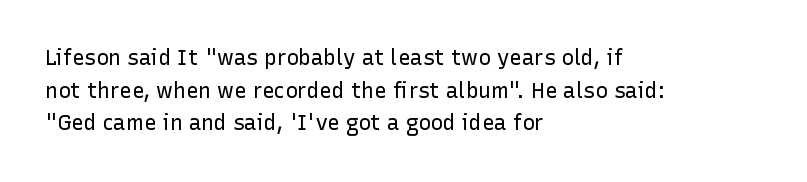
The axis of the letterforms is exactly vertical. Here the glyphs are tracked normally, forming tight word shapes. Descenders hang freely into open space. Line beginnings align vertically; line endings do not. The rows are spaced the way most documents space them.
